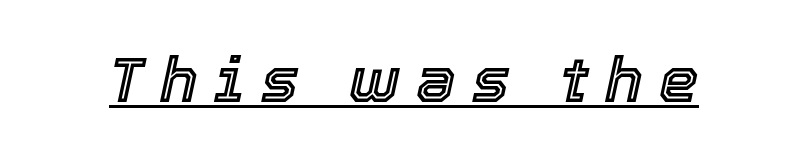
Q: Is the text italic (slanted)? A: Yes, it leans right by about 12 degrees.
Q: Is the text underlined? A: Yes.
Q: Is the spacing between letters normal or unusually wide? A: Unusually wide.
Q: Width (condensed, normal, or wide)? A: Normal.
Q: x-height? A: Medium.
Q: Monospaced? A: No.
